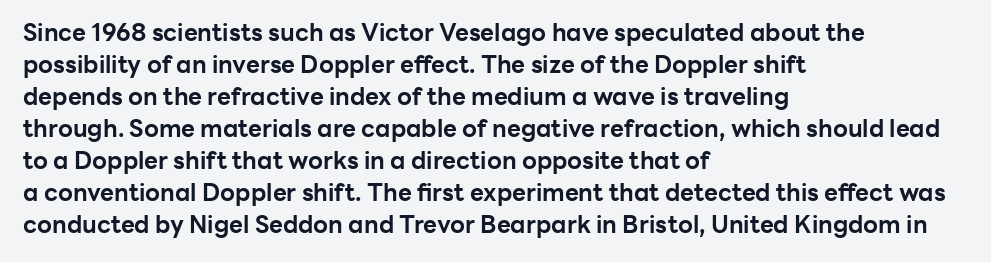
How are the letters spaced? Ordinarily, with no added tracking. Left-aligned paragraph, ragged on the right. The rows are spaced the way most documents space them. The glyphs are unaccompanied by any horizontal stroke below them. Weight check: bold — yes, fully. Ordinary non-slanted type is in use.
